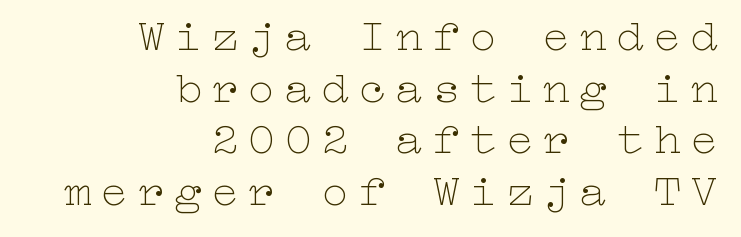
Q: Is the text bold? A: No.
Q: Is the text italic (slanted)? A: No, it is upright.
Q: Is the text underlined? A: No.
Q: How is the paragraph aligned? A: Right-aligned.
Q: Is the spacing between letters normal or unusually wide? A: Unusually wide.
Q: Is the spacing between lines tight, normal or loose? A: Tight.
Q: Width (condensed, normal, or wide)? A: Wide.
Q: Stroke contrast? A: Low.
Q: x-height? A: Medium.
